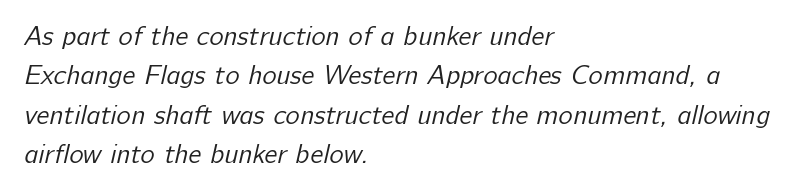
Honestly, there is no underline to notice here at all. Regarding leading, the lines here are spaced in the standard way. The gaps between neighbouring characters are ordinary and unremarkable. One-word summary of the alignment: left. The weight would be labelled regular, book, light, or lighter still.
